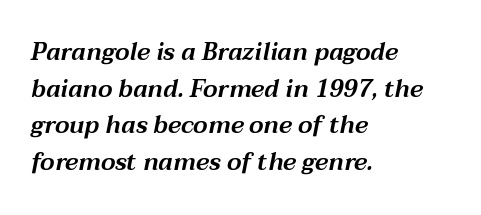
Q: Is the text italic (slanted)? A: Yes, it leans right by about 12 degrees.
Q: Is the text underlined? A: No.
Q: How is the paragraph aligned? A: Left-aligned.
Q: Is the spacing between letters normal or unusually wide? A: Normal.
Q: Is the spacing between lines tight, normal or loose? A: Normal.
